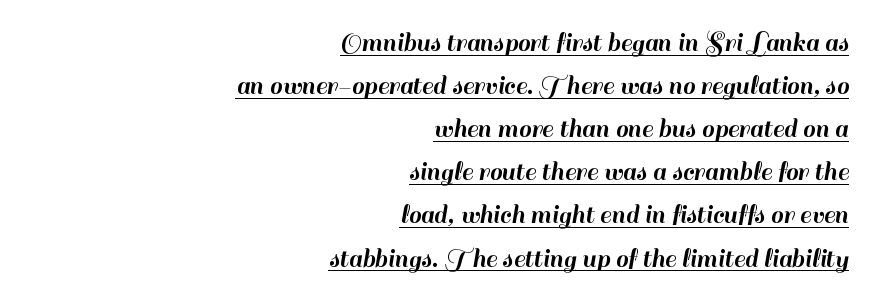
I'd call this a sans setting — the letters go barefoot. Short and long lines alike share a common ending point at right. If you measured baseline to baseline, you'd find a middling distance. Note the varied advance widths — an 'i' is clearly narrower than an 'm'.
